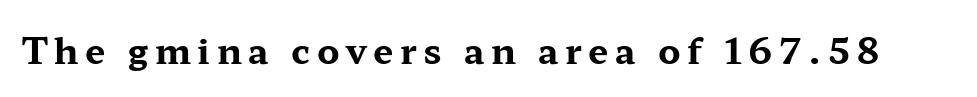
Q: Is the text bold? A: Yes.
Q: Is the text italic (slanted)? A: No, it is upright.
Q: Is the typeface a serif or a sans-serif typeface? A: Serif.
Q: Is the text underlined? A: No.
Q: Width (condensed, normal, or wide)? A: Wide.
Q: Stroke contrast? A: Medium.
Q: x-height? A: Medium.
Q: Monospaced? A: No.
